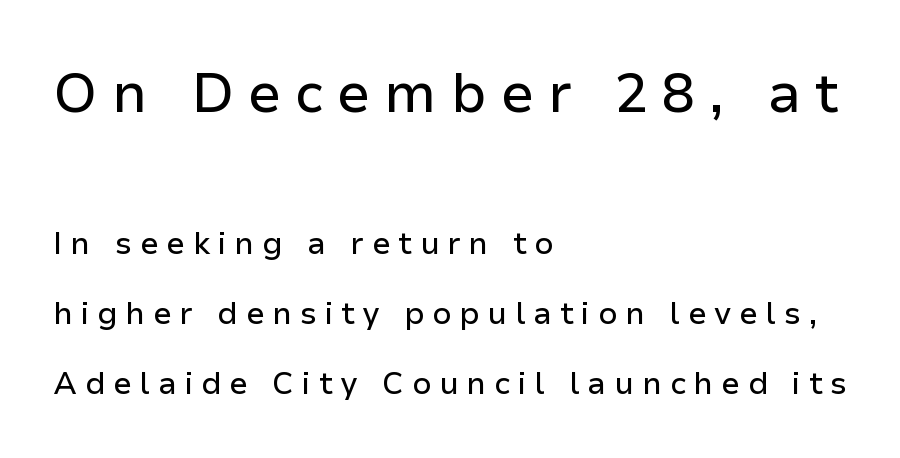
Upright lettering throughout. The strip under each line holds only bare page. Each letter keeps its own natural width here, so spacing adapts to shape. The tracking reads as deliberately expanded to a designer's eye. Summary of vertical rhythm: relaxed, with wide interline spacing. Horizontally, the lines are justified to the leading edge only.
